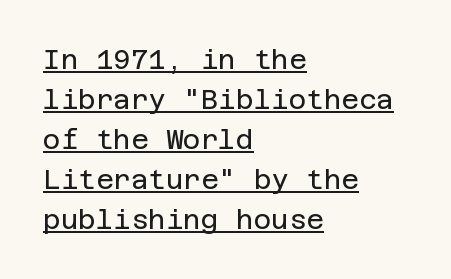
Is the stroke heavy? The answer is a plain regular-or-lighter. No italicization has been applied; the sample stays upright. Quick note: interline space is typical. The rendering uses the underline text-decoration.
